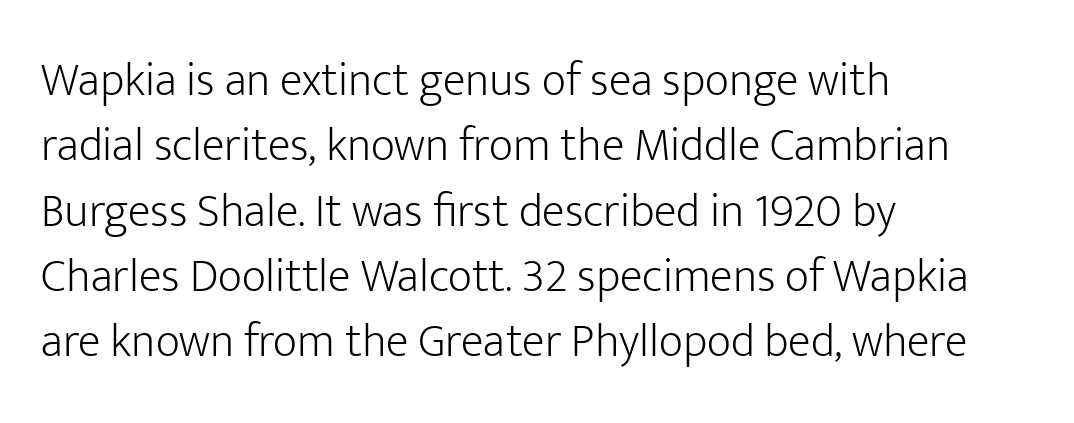
Q: Is the text bold? A: No.
Q: Is the text italic (slanted)? A: No, it is upright.
Q: Is the typeface a serif or a sans-serif typeface? A: Sans-serif.
Q: Is the text underlined? A: No.
Q: How is the paragraph aligned? A: Left-aligned.
Q: Is the spacing between letters normal or unusually wide? A: Normal.
Q: Is the spacing between lines tight, normal or loose? A: Normal.
Q: Width (condensed, normal, or wide)? A: Normal.
Q: Stroke contrast? A: Low.
Q: x-height? A: Medium.
Q: Monospaced? A: No.
